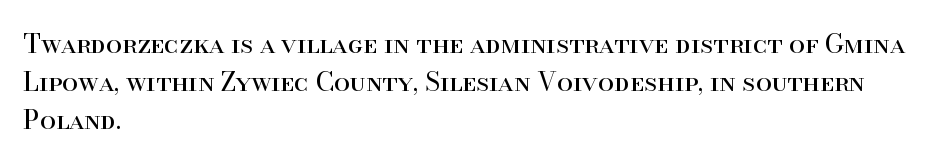
The vertical gap from one line to the next is medium. Quick note: underline off. The characters are drawn with everyday or finer stroke widths. A typesetter would mark this as roman, not italic. Caption: multi-line text, flush left, ragged right.
